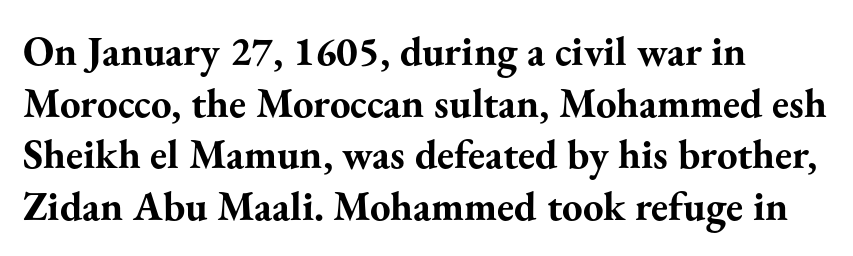
{"serif": "yes", "italic": "no", "bold": "yes", "weight": "bold", "width": "normal", "stroke_contrast": "medium", "x_height": "small", "monospaced": "no", "underline": "no", "align": "left", "line_spacing": "normal", "line_spacing_ratio": 1.26, "letter_spacing": "normal", "letter_spacing_em": 0.0, "glyph_px": 41}
